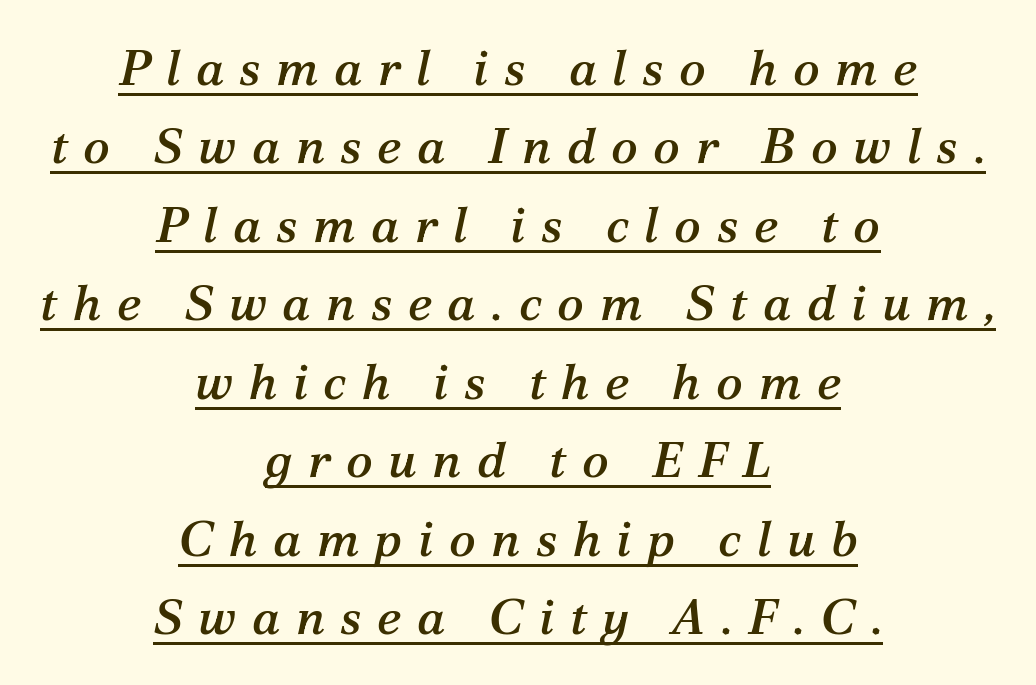
{"serif": "yes", "italic": "yes", "lean": "right", "slant_degrees": 12, "width": "normal", "stroke_contrast": "medium", "x_height": "medium", "monospaced": "no", "underline": "yes", "align": "center", "line_spacing": "normal", "line_spacing_ratio": 1.57, "letter_spacing": "wide", "letter_spacing_em": 0.31, "glyph_px": 50}
